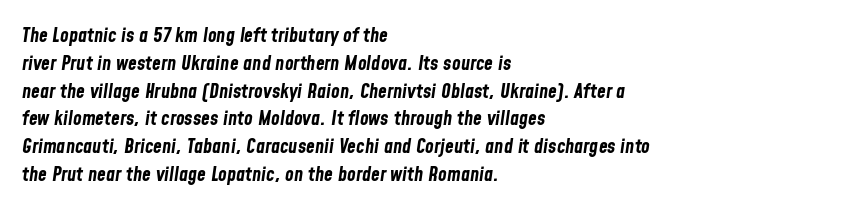
{"italic": "yes", "lean": "right", "slant_degrees": 8, "bold": "yes", "underline": "no", "align": "left", "line_spacing": "normal", "line_spacing_ratio": 1.39, "letter_spacing": "normal", "letter_spacing_em": 0.0, "glyph_px": 20}
